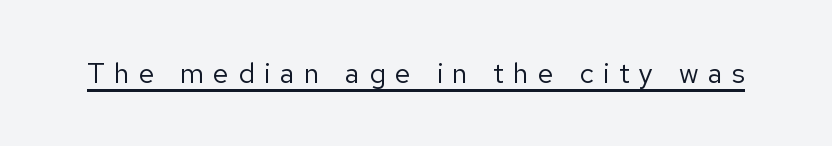
Q: Is the text bold? A: No.
Q: Is the text italic (slanted)? A: No, it is upright.
Q: Is the typeface a serif or a sans-serif typeface? A: Sans-serif.
Q: Is the text underlined? A: Yes.
Q: Is the spacing between letters normal or unusually wide? A: Unusually wide.
Q: Width (condensed, normal, or wide)? A: Normal.
Q: Stroke contrast? A: Low.
Q: x-height? A: Medium.
Q: Monospaced? A: No.
